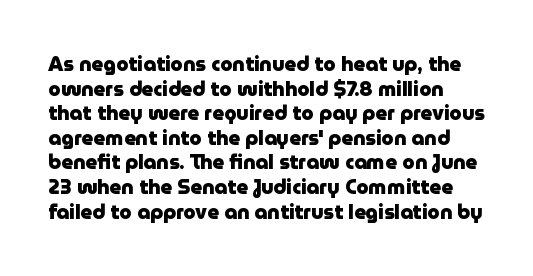
{"italic": "no", "bold": "yes", "underline": "no", "line_spacing_ratio": 1.23, "letter_spacing": "normal", "letter_spacing_em": 0.0, "glyph_px": 20}
